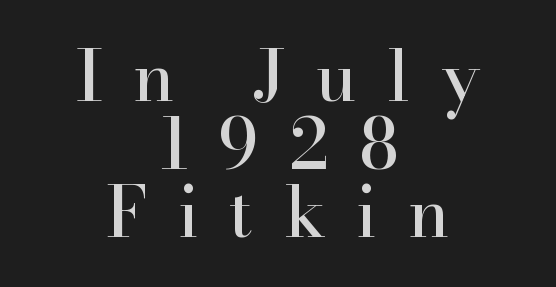
{"serif": "yes", "italic": "no", "width": "normal", "stroke_contrast": "high", "x_height": "small", "monospaced": "no", "underline": "no", "align": "center", "line_spacing": "tight", "line_spacing_ratio": 0.97, "letter_spacing": "wide", "letter_spacing_em": 0.43, "glyph_px": 70}
